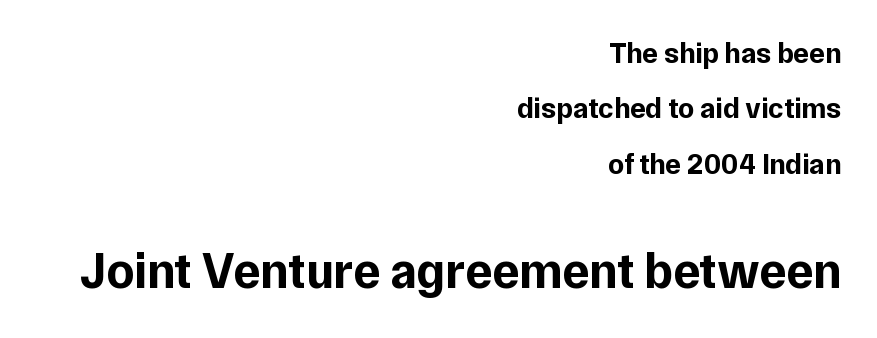
Q: Is the text bold? A: Yes.
Q: Is the text italic (slanted)? A: No, it is upright.
Q: Is the typeface a serif or a sans-serif typeface? A: Sans-serif.
Q: Is the text underlined? A: No.
Q: How is the paragraph aligned? A: Right-aligned.
Q: Is the spacing between letters normal or unusually wide? A: Normal.
Q: Is the spacing between lines tight, normal or loose? A: Loose.
Q: Which block of text is set in a larger size, the first (top) or the second (bottom)? A: The second (bottom) one.
Q: Width (condensed, normal, or wide)? A: Normal.
Q: Stroke contrast? A: Low.
Q: x-height? A: Medium.
Q: Monospaced? A: No.
